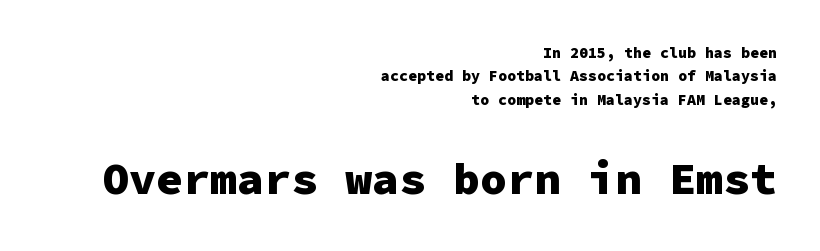
Typographic density is high because the face is bold. The space beneath each line is pristine and unruled. The type family on display is of the sans-serif kind. The text block is weighted toward the right margin, trailing off unevenly leftward. Default kerning and tracking; the words read as compact shapes.
